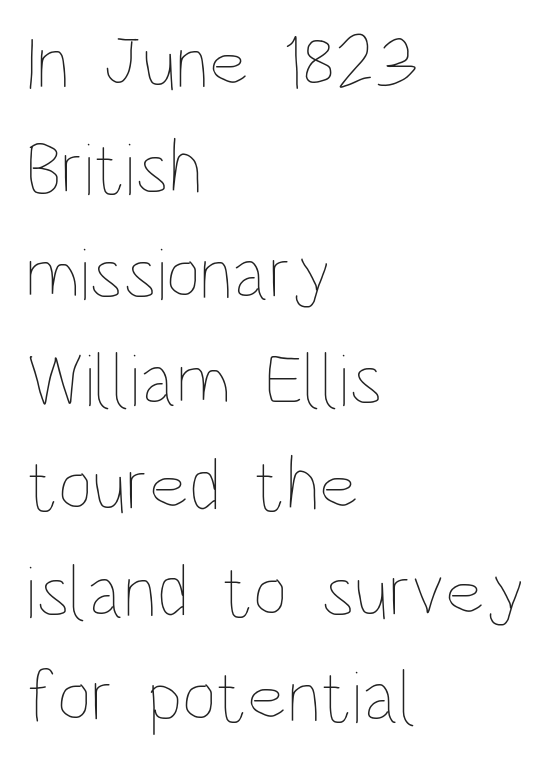
Q: Is the text bold? A: No.
Q: Is the text italic (slanted)? A: No, it is upright.
Q: Is the text underlined? A: No.
Q: How is the paragraph aligned? A: Left-aligned.
Q: Is the spacing between letters normal or unusually wide? A: Normal.
Q: Is the spacing between lines tight, normal or loose? A: Normal.
Q: Width (condensed, normal, or wide)? A: Condensed.
Q: Stroke contrast? A: Low.
Q: x-height? A: Large.
Q: Monospaced? A: No.
